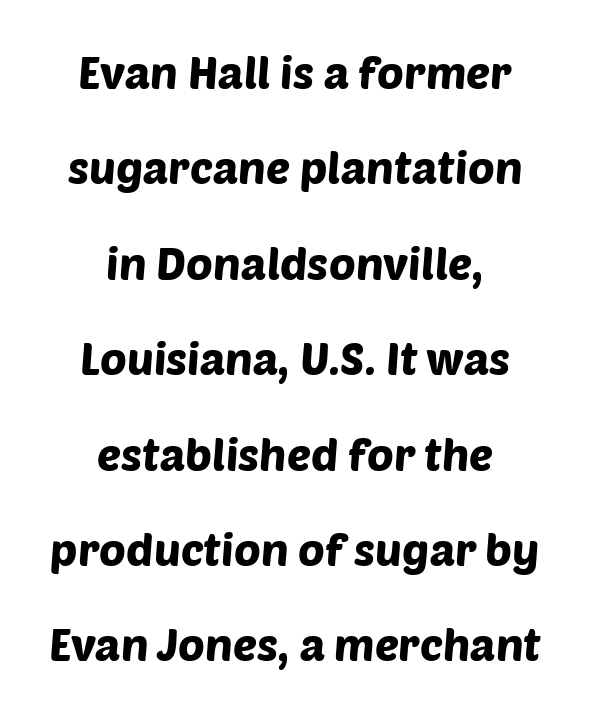
{"serif": "no", "width": "normal", "stroke_contrast": "low", "x_height": "large", "monospaced": "no", "underline": "no", "align": "center", "line_spacing": "loose", "line_spacing_ratio": 2.12, "letter_spacing": "normal", "letter_spacing_em": 0.0, "glyph_px": 45}
